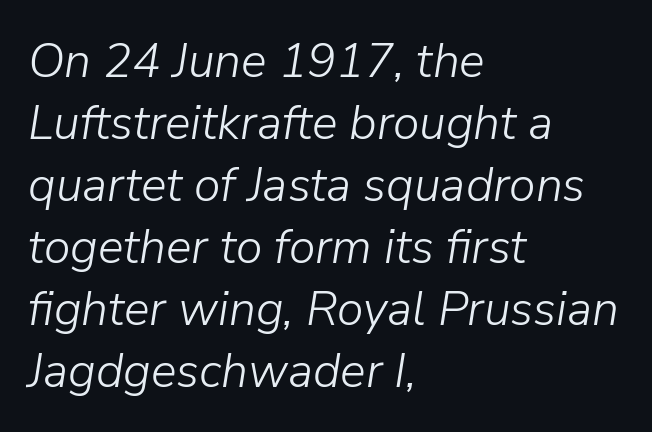
The image shows 48 px light type, italic (leaning right); set left-aligned, normal line spacing (1.29x), normal letter spacing, not underlined; low stroke contrast and a medium x-height.
